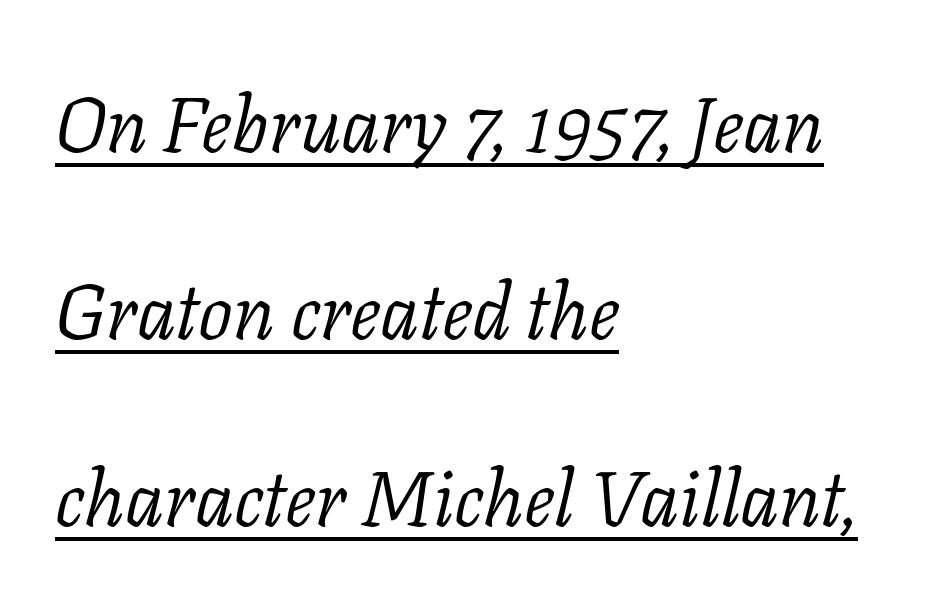
Q: Is the text bold? A: No.
Q: Is the text italic (slanted)? A: Yes, it leans right by about 11 degrees.
Q: Is the typeface a serif or a sans-serif typeface? A: Serif.
Q: Is the text underlined? A: Yes.
Q: How is the paragraph aligned? A: Left-aligned.
Q: Is the spacing between letters normal or unusually wide? A: Normal.
Q: Is the spacing between lines tight, normal or loose? A: Loose.
Q: Width (condensed, normal, or wide)? A: Normal.
Q: Stroke contrast? A: Low.
Q: x-height? A: Medium.
Q: Monospaced? A: No.
